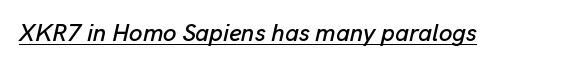
There is no visible air inserted between adjacent glyphs. The lettering is marked with a stroke running underneath it. An italicized treatment has been applied to the whole sample.
